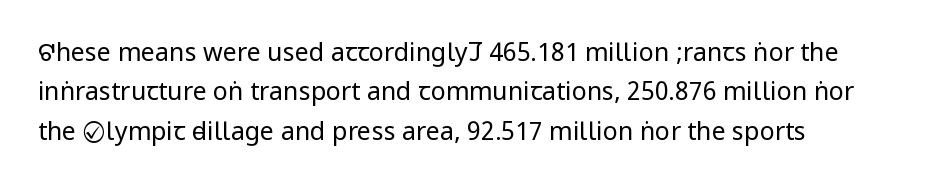
Q: Is the text bold? A: No.
Q: Is the text italic (slanted)? A: No, it is upright.
Q: Is the text underlined? A: No.
Q: Is the spacing between letters normal or unusually wide? A: Normal.
Q: Is the spacing between lines tight, normal or loose? A: Normal.
